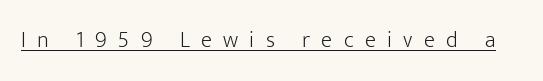
Q: Is the text bold? A: No.
Q: Is the text italic (slanted)? A: No, it is upright.
Q: Is the text underlined? A: Yes.
Q: Is the spacing between letters normal or unusually wide? A: Unusually wide.
